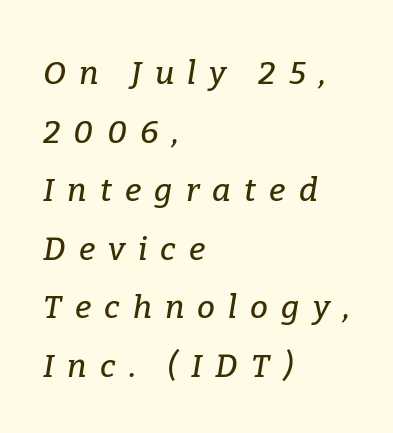
Q: Is the text italic (slanted)? A: Yes, it leans right by about 9 degrees.
Q: Is the typeface a serif or a sans-serif typeface? A: Serif.
Q: Is the text underlined? A: No.
Q: How is the paragraph aligned? A: Left-aligned.
Q: Is the spacing between letters normal or unusually wide? A: Unusually wide.
Q: Width (condensed, normal, or wide)? A: Normal.
Q: Stroke contrast? A: Low.
Q: x-height? A: Medium.
Q: Monospaced? A: No.
